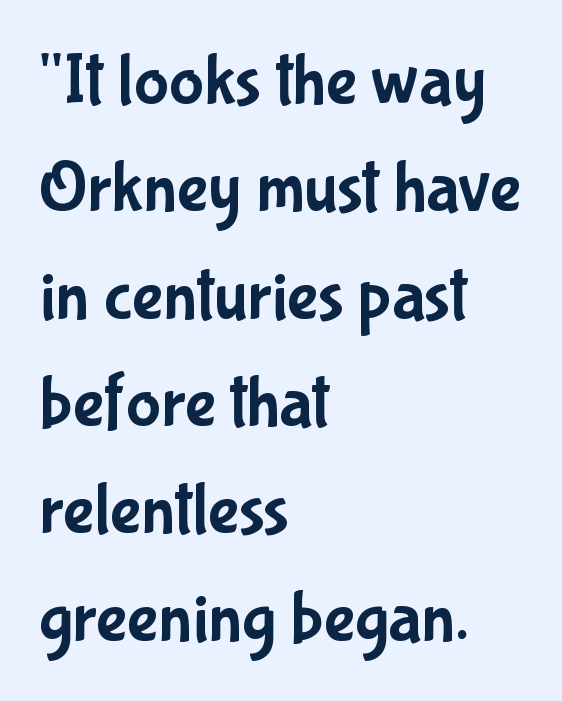
Q: Is the text italic (slanted)? A: No, it is upright.
Q: Is the typeface a serif or a sans-serif typeface? A: Sans-serif.
Q: Is the text underlined? A: No.
Q: How is the paragraph aligned? A: Left-aligned.
Q: Is the spacing between letters normal or unusually wide? A: Normal.
Q: Is the spacing between lines tight, normal or loose? A: Normal.
Q: Width (condensed, normal, or wide)? A: Condensed.
Q: Stroke contrast? A: Low.
Q: x-height? A: Medium.
Q: Monospaced? A: No.
